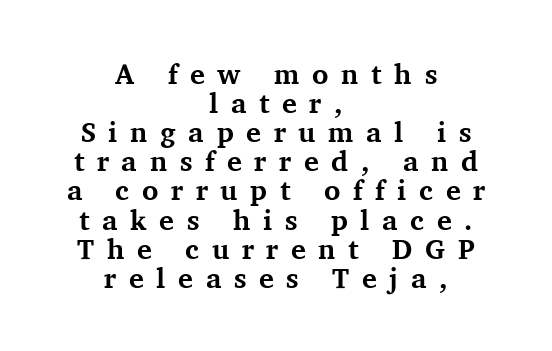
Q: Is the text bold? A: Yes.
Q: Is the text italic (slanted)? A: No, it is upright.
Q: Is the typeface a serif or a sans-serif typeface? A: Serif.
Q: Is the text underlined? A: No.
Q: How is the paragraph aligned? A: Centered.
Q: Is the spacing between letters normal or unusually wide? A: Unusually wide.
Q: Is the spacing between lines tight, normal or loose? A: Tight.
Q: Width (condensed, normal, or wide)? A: Normal.
Q: Stroke contrast? A: Medium.
Q: x-height? A: Medium.
Q: Monospaced? A: No.
